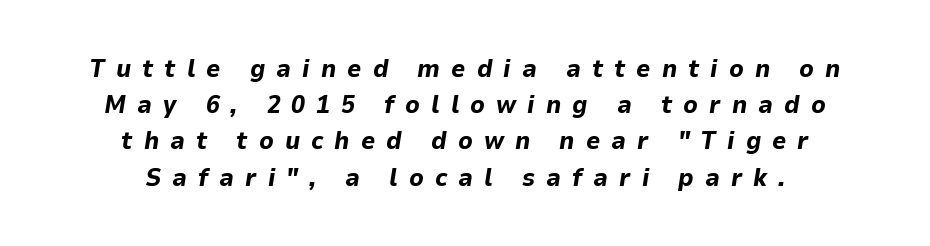
{"italic": "yes", "lean": "right", "slant_degrees": 9, "bold": "yes", "underline": "no", "align": "center", "line_spacing": "normal", "line_spacing_ratio": 1.45, "letter_spacing": "wide", "letter_spacing_em": 0.44, "glyph_px": 25}
